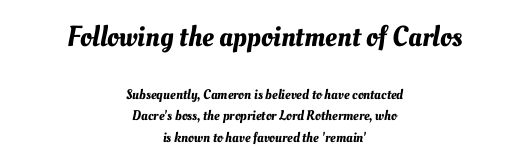
You could not count columns in this text — the font is proportionally spaced. The words here are not underlined. Of the two passages, the one on top uses the larger point size. Is the block centered? Yes — each line is placed symmetrically about the middle. Caption: standard tracking, unaltered.
